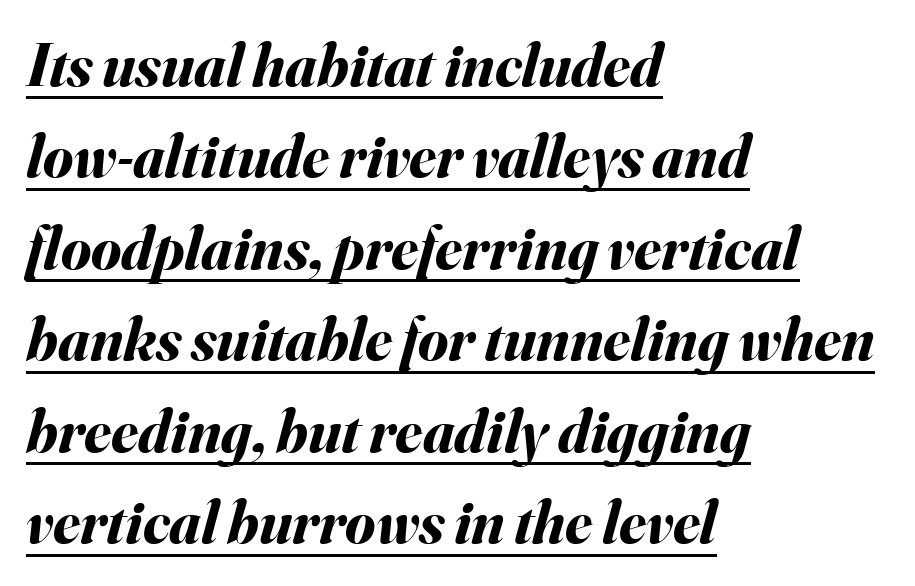
{"italic": "yes", "lean": "right", "slant_degrees": 16, "bold": "yes", "weight": "bold", "width": "normal", "stroke_contrast": "medium", "x_height": "small", "monospaced": "no", "underline": "yes", "align": "left", "line_spacing": "normal", "line_spacing_ratio": 1.5, "letter_spacing": "normal", "letter_spacing_em": 0.0, "glyph_px": 61}
